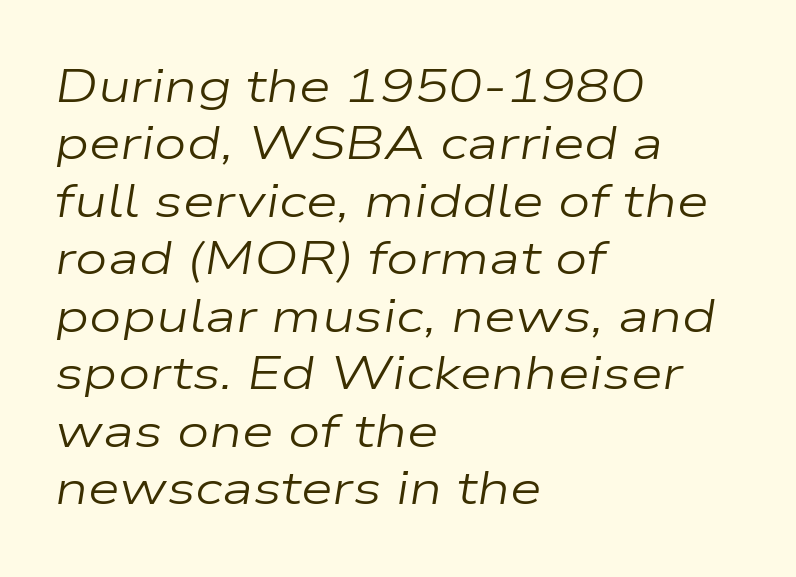
Q: Is the text bold? A: No.
Q: Is the text italic (slanted)? A: Yes, it leans right by about 9 degrees.
Q: Is the text underlined? A: No.
Q: How is the paragraph aligned? A: Left-aligned.
Q: Is the spacing between letters normal or unusually wide? A: Normal.
Q: Is the spacing between lines tight, normal or loose? A: Normal.
Q: Width (condensed, normal, or wide)? A: Wide.
Q: Stroke contrast? A: Low.
Q: x-height? A: Medium.
Q: Monospaced? A: No.
